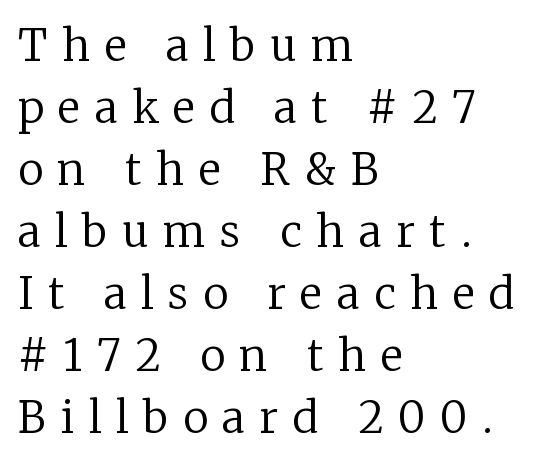
Letter spacing: wide. The glyphs are unaccompanied by any horizontal stroke below them. Here the designer chose a conventional face with non-uniform glyph widths. Each stroke keeps to a modest, everyday thickness or less. Notice how descenders clear the ascenders below comfortably — that's standard leading. Tall strokes in this sample are plumb rather than angled.
